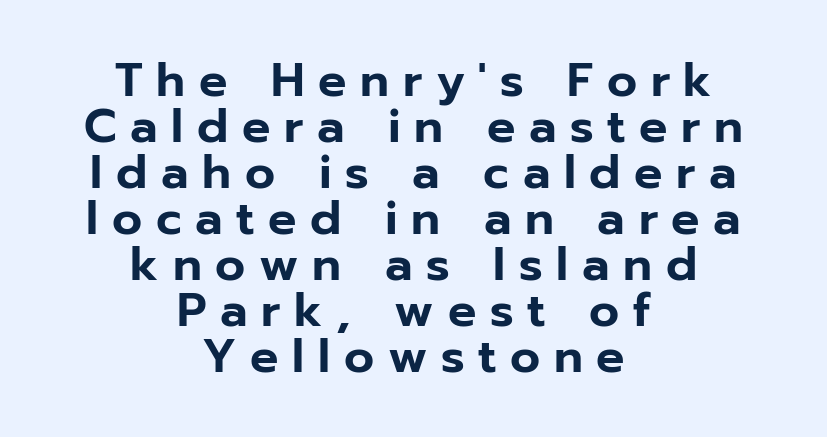
{"serif": "no", "italic": "no", "width": "normal", "stroke_contrast": "low", "x_height": "medium", "monospaced": "no", "underline": "no", "align": "center", "line_spacing": "tight", "line_spacing_ratio": 0.98, "letter_spacing": "wide", "letter_spacing_em": 0.29, "glyph_px": 47}
